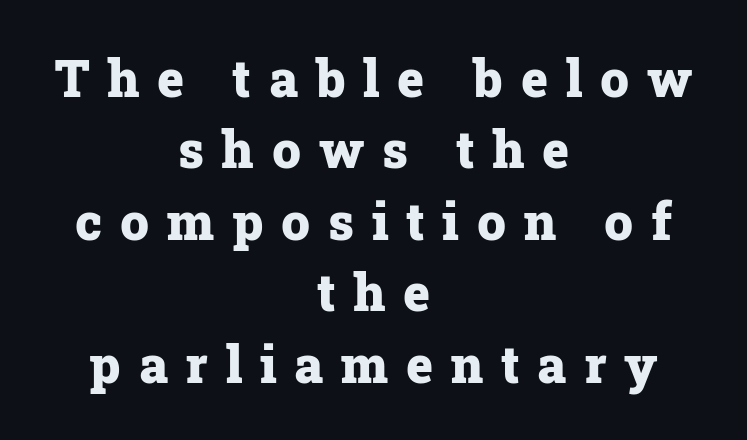
The image shows 51 px heavy serif type, upright; set centered, normal line spacing (1.4x), unusually wide letter spacing (+0.35 em), not underlined; low stroke contrast and a medium x-height.
